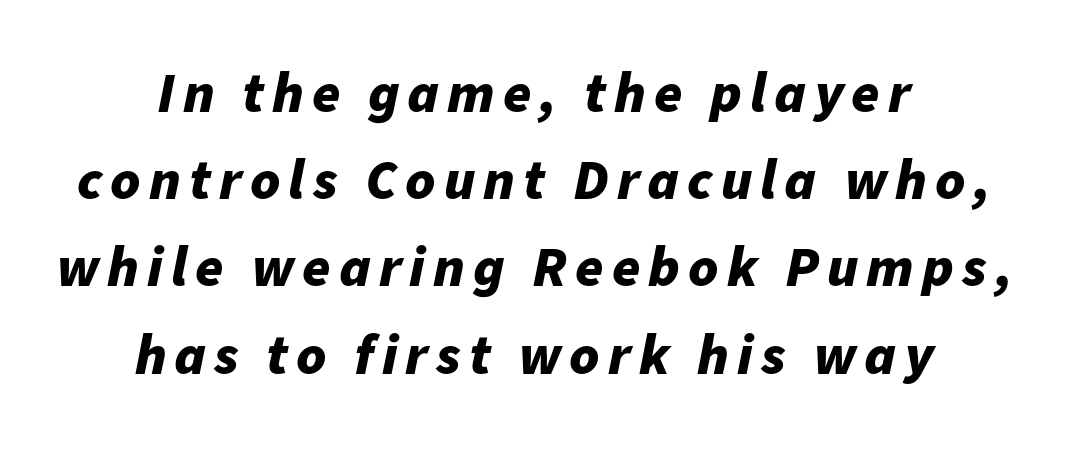
Q: Is the text bold? A: Yes.
Q: Is the text italic (slanted)? A: Yes, it leans right by about 11 degrees.
Q: Is the text underlined? A: No.
Q: How is the paragraph aligned? A: Centered.
Q: Is the spacing between lines tight, normal or loose? A: Normal.
Q: Width (condensed, normal, or wide)? A: Normal.
Q: Stroke contrast? A: Low.
Q: x-height? A: Medium.
Q: Monospaced? A: No.
